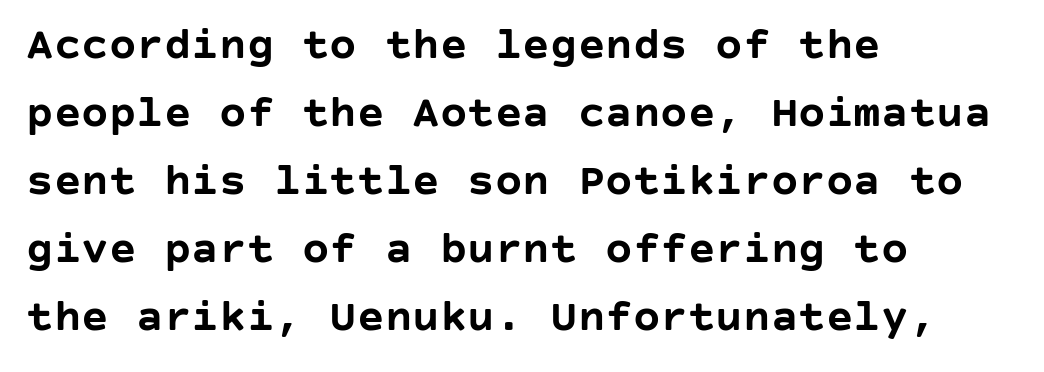
The image shows 46 px semibold sans-serif type, upright; set left-aligned, normal line spacing (1.48x), normal letter spacing, not underlined; low stroke contrast and a large x-height.
